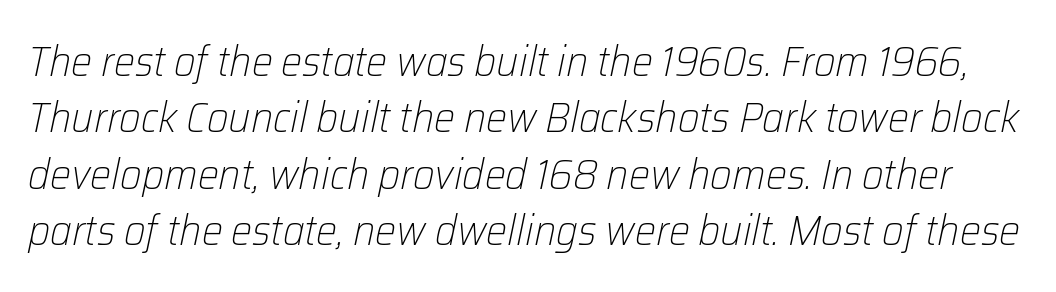
{"italic": "yes", "lean": "right", "slant_degrees": 12, "bold": "no", "weight": "light", "width": "normal", "stroke_contrast": "low", "x_height": "medium", "monospaced": "no", "underline": "no", "line_spacing": "normal", "line_spacing_ratio": 1.34, "letter_spacing": "normal", "letter_spacing_em": 0.0, "glyph_px": 42}
